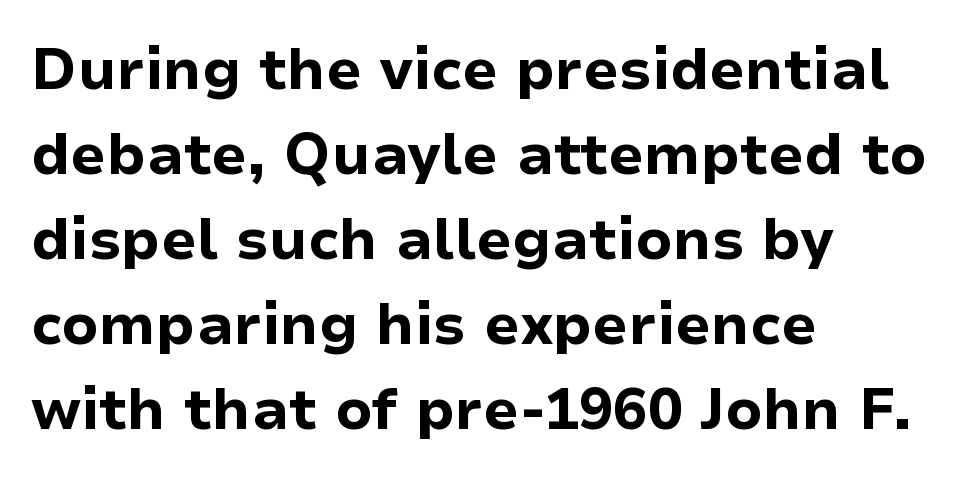
Words appear dense and cohesive because spacing is normal. In terms of weight, the rendering is a true, heavy bold. These lines are rendered in a variable-pitch font. Are there feet on the stems? There aren't — it's a sans. Left-aligned paragraph, ragged on the right.
